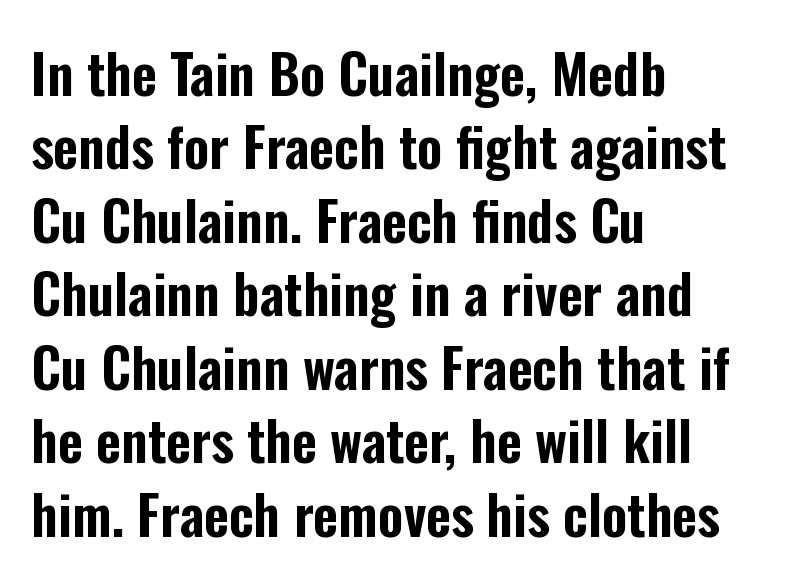
{"serif": "no", "italic": "no", "width": "condensed", "stroke_contrast": "low", "x_height": "medium", "monospaced": "no", "underline": "no", "align": "left", "line_spacing": "normal", "line_spacing_ratio": 1.36, "letter_spacing": "normal", "letter_spacing_em": 0.0, "glyph_px": 54}
